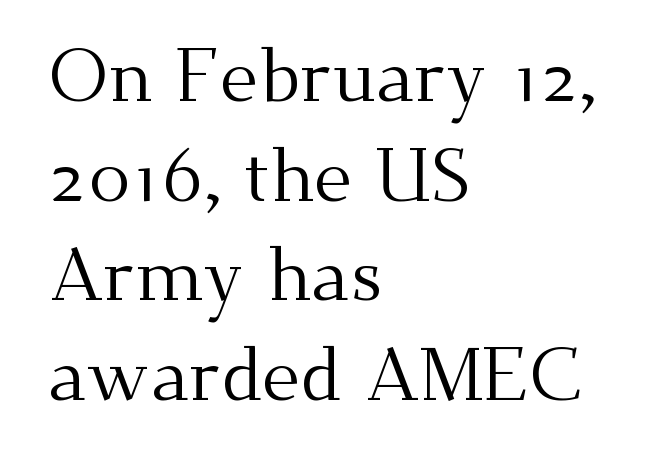
The words here are not underlined. This sample is left-justified, so line endings fall wherever the words run out. Is there much room between lines? A standard amount, neither cramped nor airy. Caption: face not bold, strokes unweighted. A typesetter would call this zero additional tracking. Note the varied advance widths — an 'i' is clearly narrower than an 'm'.
